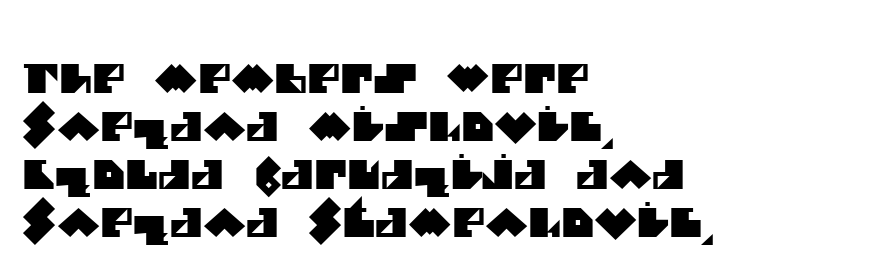
{"serif": "no", "width": "normal", "stroke_contrast": "medium", "x_height": "large", "monospaced": "no", "underline": "no", "align": "left", "line_spacing_ratio": 1.2, "letter_spacing": "normal", "letter_spacing_em": 0.0, "glyph_px": 40}
